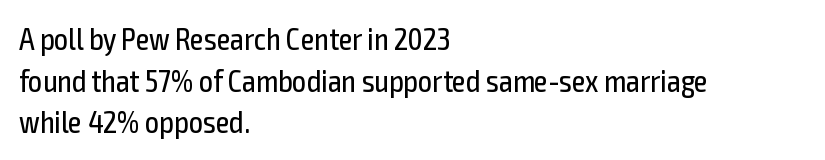
Q: Is the text bold? A: No.
Q: Is the text italic (slanted)? A: No, it is upright.
Q: Is the typeface a serif or a sans-serif typeface? A: Sans-serif.
Q: Is the text underlined? A: No.
Q: How is the paragraph aligned? A: Left-aligned.
Q: Is the spacing between letters normal or unusually wide? A: Normal.
Q: Is the spacing between lines tight, normal or loose? A: Normal.
Q: Width (condensed, normal, or wide)? A: Condensed.
Q: x-height? A: Medium.
Q: Monospaced? A: No.
